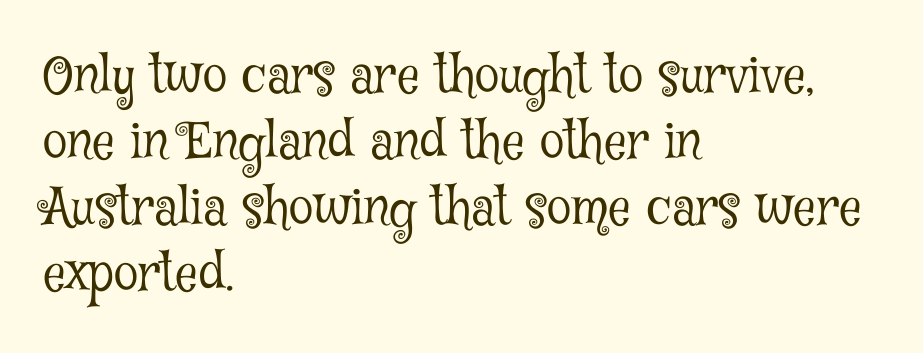
Q: Is the text bold? A: No.
Q: Is the text italic (slanted)? A: No, it is upright.
Q: Is the typeface a serif or a sans-serif typeface? A: Serif.
Q: Is the text underlined? A: No.
Q: How is the paragraph aligned? A: Left-aligned.
Q: Is the spacing between letters normal or unusually wide? A: Normal.
Q: Is the spacing between lines tight, normal or loose? A: Normal.
Q: Width (condensed, normal, or wide)? A: Condensed.
Q: Stroke contrast? A: Low.
Q: x-height? A: Medium.
Q: Monospaced? A: No.
